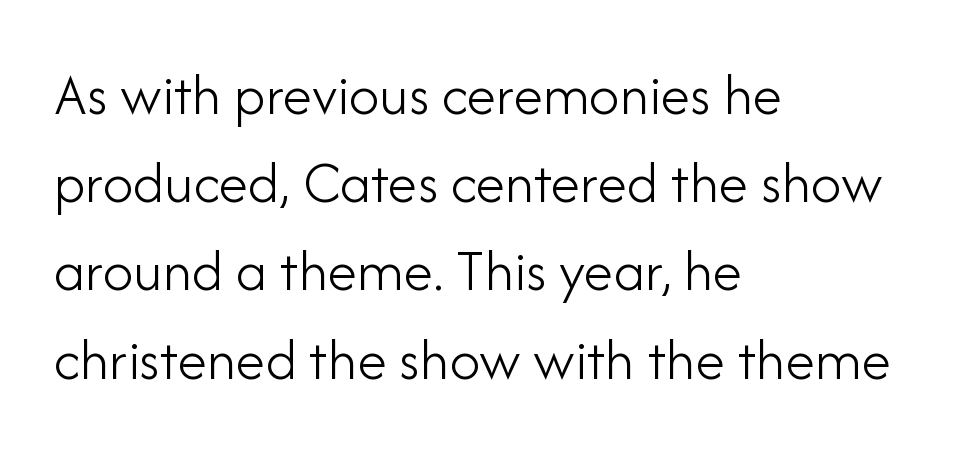
The image shows 60 px light sans-serif type, upright; set left-aligned, normal line spacing (1.47x), normal letter spacing, not underlined; low stroke contrast and a small x-height.
